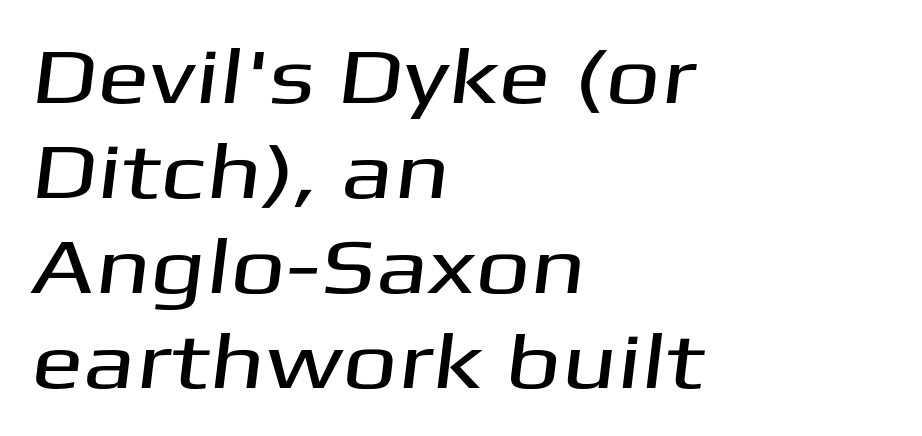
{"serif": "no", "width": "wide", "stroke_contrast": "medium", "x_height": "medium", "monospaced": "no", "underline": "no", "align": "left", "line_spacing_ratio": 1.22, "letter_spacing": "normal", "letter_spacing_em": 0.0, "glyph_px": 78}
